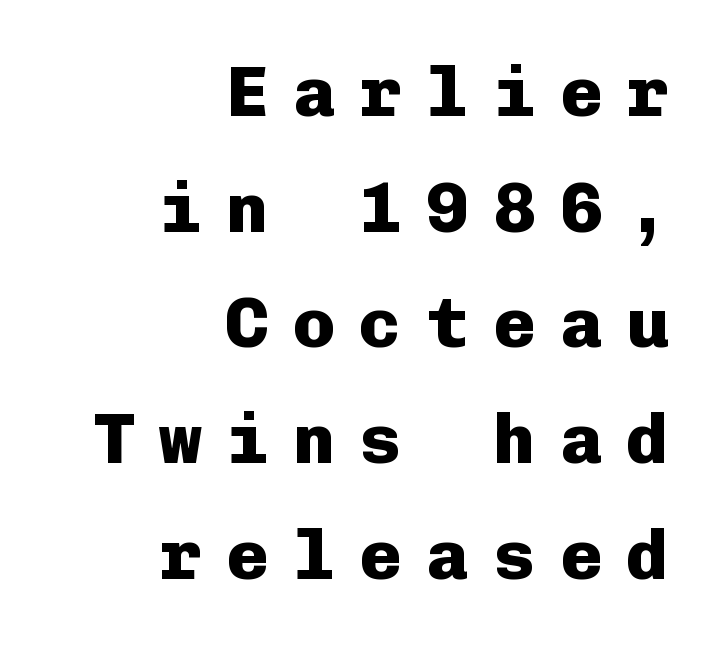
The typography opts for an upright posture over an oblique one. The type is letterspaced generously, with wide tracking. These lines are rendered in a fixed-pitch font. Descender tails drop into unmarked territory.
